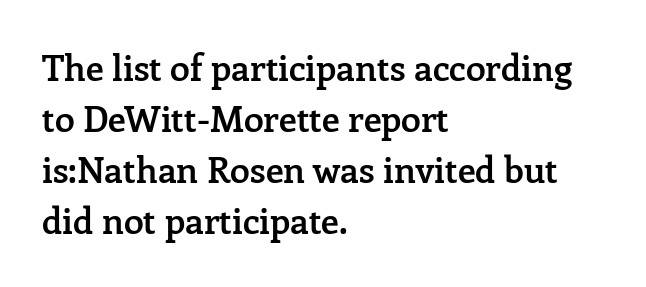
The characters display serif detailing at their extremities. A fair bit of extra ink — the face is semibold, not bold. Any mark beneath the type? The region is blank. Compared with typical body copy, the letter spacing here is the same. Notice how descenders clear the ascenders below comfortably — that's standard leading.
